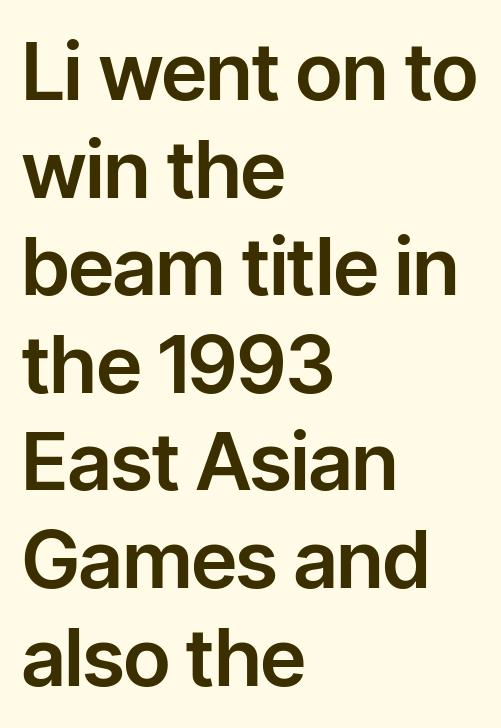
Q: Is the text italic (slanted)? A: No, it is upright.
Q: Is the typeface a serif or a sans-serif typeface? A: Sans-serif.
Q: Is the text underlined? A: No.
Q: How is the paragraph aligned? A: Left-aligned.
Q: Is the spacing between letters normal or unusually wide? A: Normal.
Q: Width (condensed, normal, or wide)? A: Normal.
Q: Stroke contrast? A: Low.
Q: x-height? A: Medium.
Q: Monospaced? A: No.
